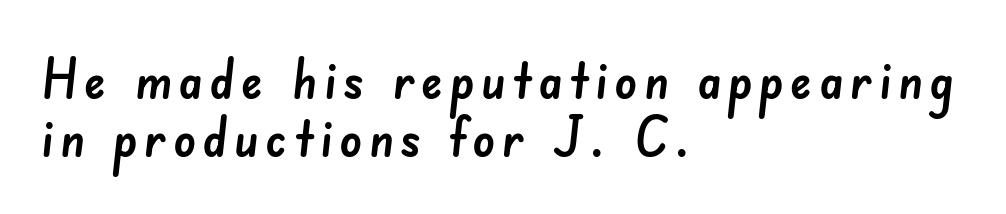
{"serif": "no", "width": "normal", "stroke_contrast": "low", "x_height": "small", "monospaced": "no", "underline": "no", "align": "left", "line_spacing": "tight", "line_spacing_ratio": 1.04, "glyph_px": 56}
